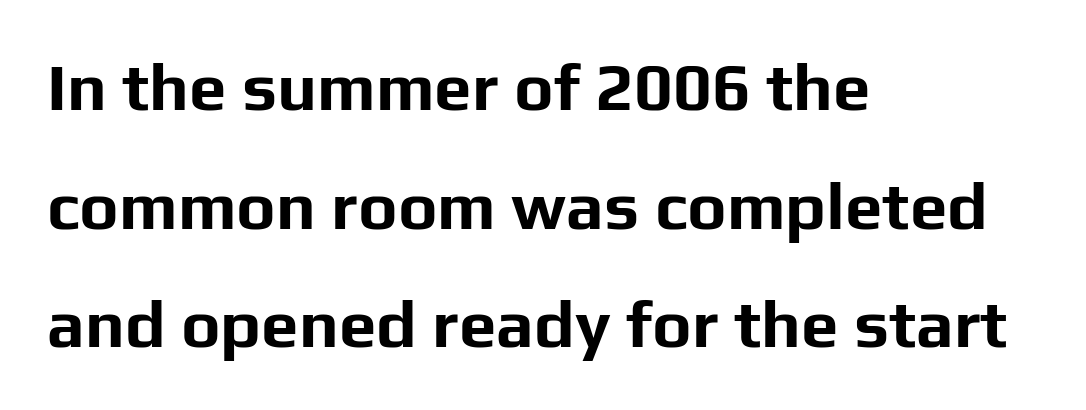
This is heavy type, rendered in bold. Posture: vertical. This sample has the flowing, uneven cadence of proportional lettering. The passage shown has conventional tracking throughout. The passage is arranged the way most books set body copy — flush left. A bare baseline throughout the passage.
